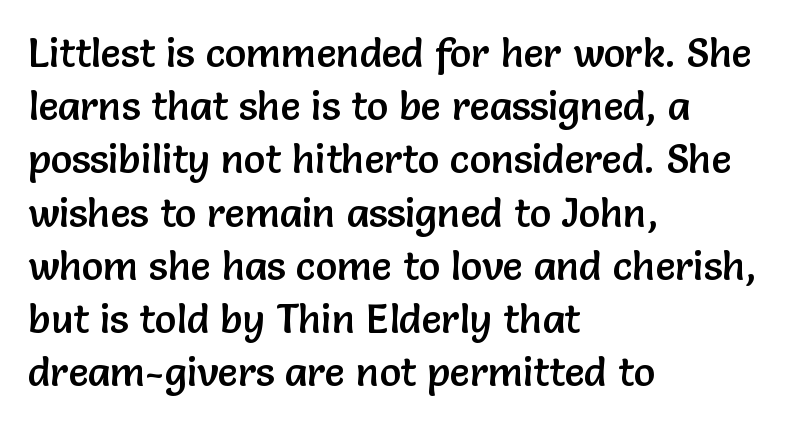
Words appear dense and cohesive because spacing is normal. Beneath every word, the page is bare. This is the regular roman posture of the typeface. A student would call this left alignment; a typographer would say flush left, rag right. Note: no serifs on the glyphs. Varying glyph widths throughout — classic text-font behaviour.
